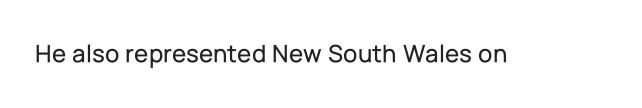
Q: Is the text italic (slanted)? A: No, it is upright.
Q: Is the text underlined? A: No.
Q: Is the spacing between letters normal or unusually wide? A: Normal.
